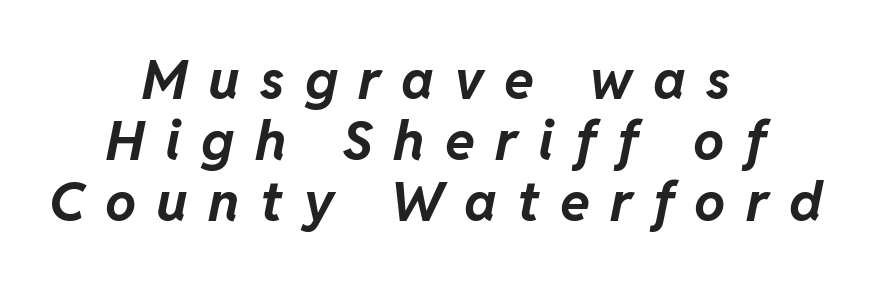
The image shows 55 px bold type, italic (leaning right); set centered, tight line spacing (1.11x), unusually wide letter spacing (+0.37 em), not underlined; low stroke contrast and a medium x-height.
